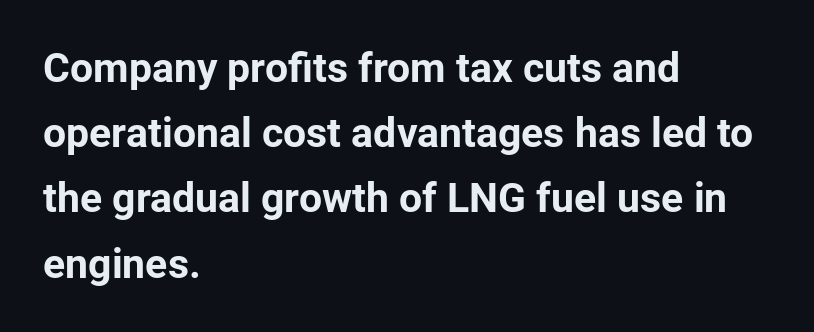
Q: Is the text bold? A: Yes.
Q: Is the text italic (slanted)? A: No, it is upright.
Q: Is the typeface a serif or a sans-serif typeface? A: Sans-serif.
Q: Is the text underlined? A: No.
Q: How is the paragraph aligned? A: Left-aligned.
Q: Is the spacing between letters normal or unusually wide? A: Normal.
Q: Is the spacing between lines tight, normal or loose? A: Normal.
Q: Width (condensed, normal, or wide)? A: Normal.
Q: Stroke contrast? A: Low.
Q: x-height? A: Medium.
Q: Monospaced? A: No.
